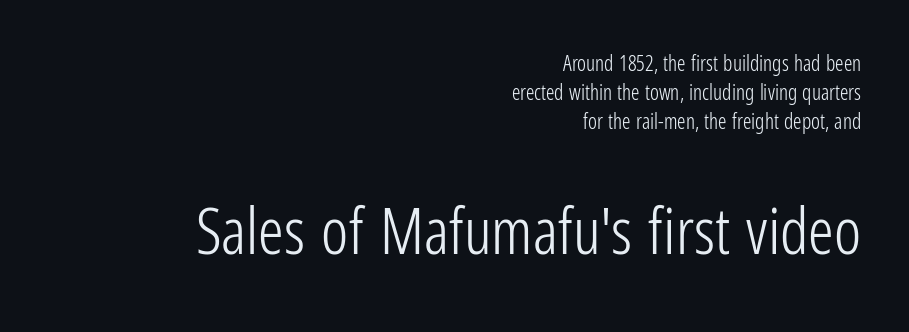
Weight: in the light-to-regular range. Does the leading feel generous? No, just average. Every row of glyphs terminates at an identical x-position on the right. The type family on display is of the sans-serif kind.
